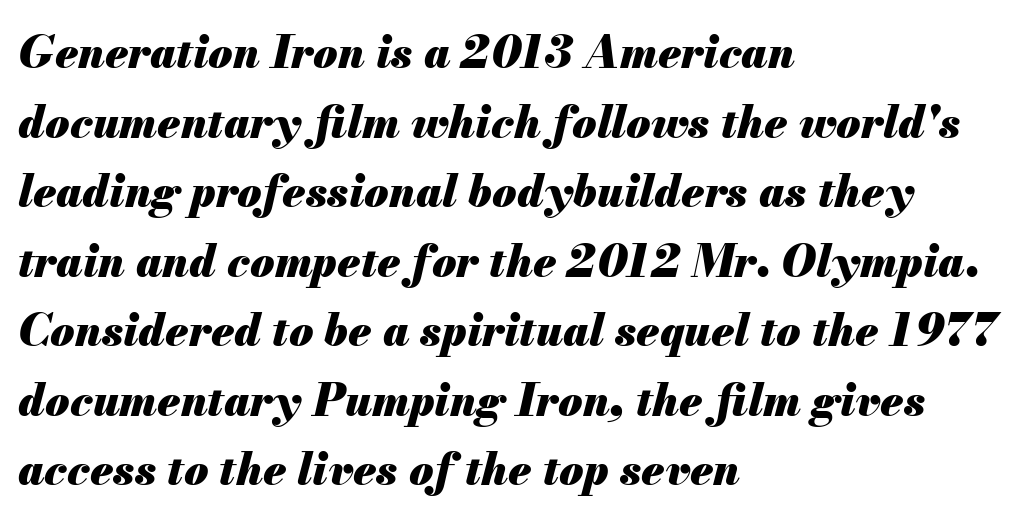
Q: Is the text bold? A: Yes.
Q: Is the text italic (slanted)? A: Yes, it leans right by about 13 degrees.
Q: Is the text underlined? A: No.
Q: How is the paragraph aligned? A: Left-aligned.
Q: Is the spacing between letters normal or unusually wide? A: Normal.
Q: Is the spacing between lines tight, normal or loose? A: Normal.
Q: Width (condensed, normal, or wide)? A: Normal.
Q: Stroke contrast? A: Medium.
Q: x-height? A: Small.
Q: Monospaced? A: No.
